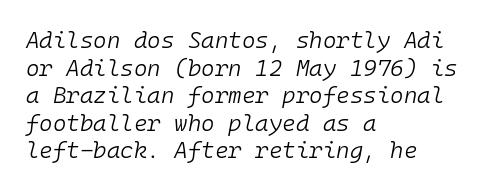
{"italic": "yes", "lean": "right", "slant_degrees": 10, "bold": "no", "underline": "no", "align": "left", "line_spacing_ratio": 1.2, "letter_spacing": "normal", "letter_spacing_em": 0.0, "glyph_px": 23}
